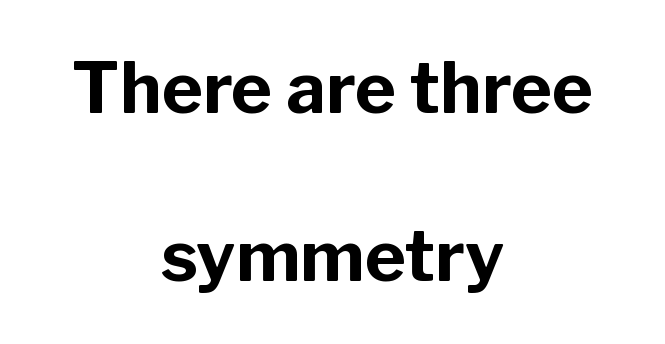
Q: Is the text bold? A: Yes.
Q: Is the text italic (slanted)? A: No, it is upright.
Q: Is the typeface a serif or a sans-serif typeface? A: Sans-serif.
Q: Is the text underlined? A: No.
Q: How is the paragraph aligned? A: Centered.
Q: Is the spacing between letters normal or unusually wide? A: Normal.
Q: Is the spacing between lines tight, normal or loose? A: Loose.
Q: Width (condensed, normal, or wide)? A: Normal.
Q: Stroke contrast? A: Low.
Q: x-height? A: Medium.
Q: Monospaced? A: No.
